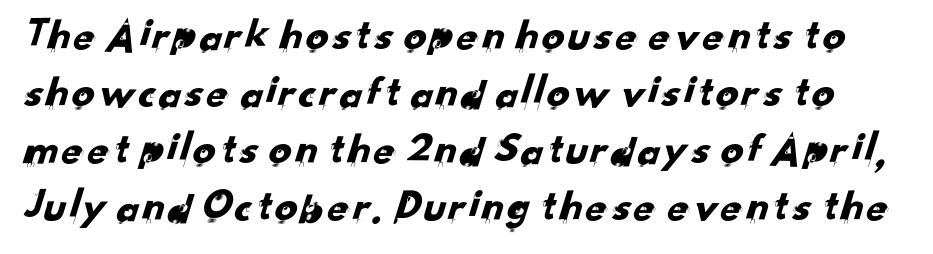
{"serif": "no", "width": "normal", "stroke_contrast": "low", "x_height": "small", "monospaced": "no", "underline": "no", "line_spacing": "normal", "line_spacing_ratio": 1.27, "letter_spacing": "normal", "letter_spacing_em": 0.0, "glyph_px": 45}
